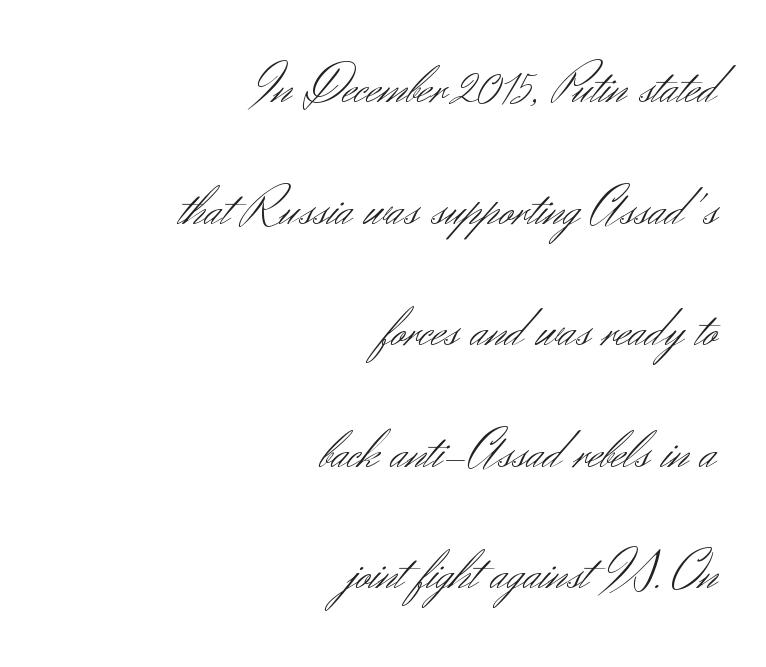
{"serif": "no", "bold": "no", "weight": "light", "width": "normal", "stroke_contrast": "medium", "x_height": "small", "monospaced": "no", "underline": "no", "align": "right", "line_spacing": "loose", "line_spacing_ratio": 2.17, "letter_spacing": "normal", "letter_spacing_em": 0.0, "glyph_px": 56}
